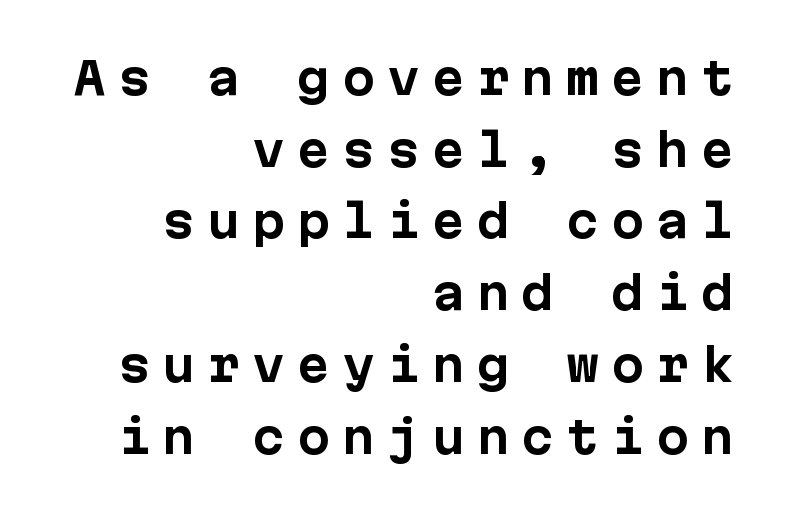
The image shows 44 px bold sans-serif type, upright; set right-aligned, normal line spacing (1.63x), unusually wide letter spacing (+0.27 em), not underlined; low stroke contrast and a medium x-height.
